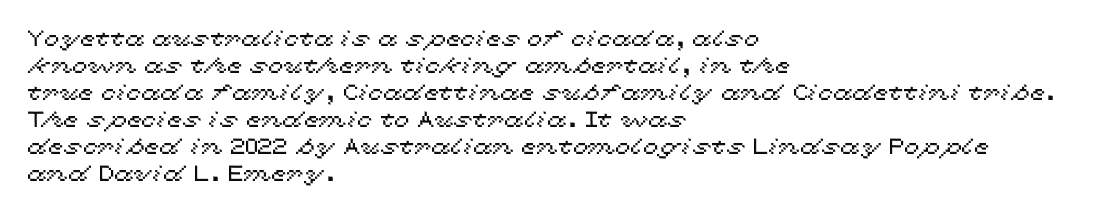
The image shows 22 px text type; set left-aligned, line spacing 1.23x, normal letter spacing, not underlined.
